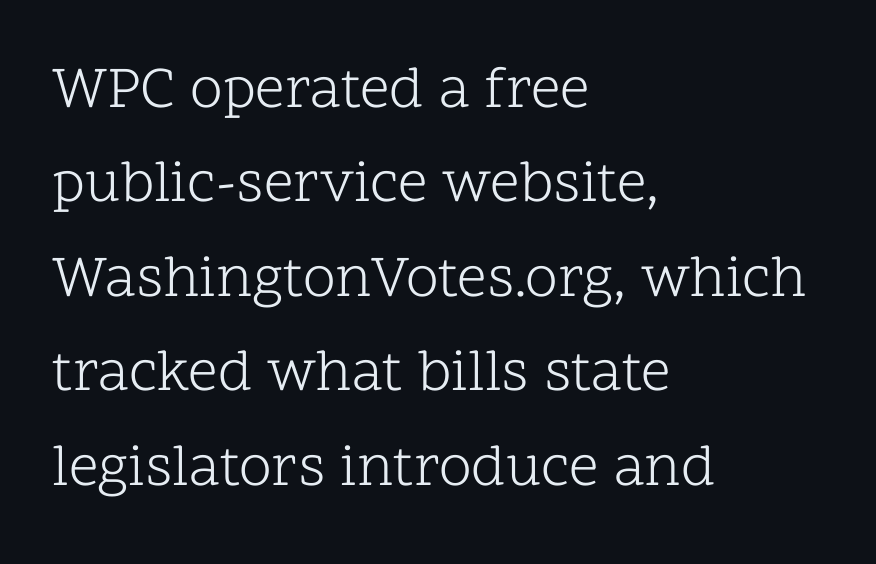
Q: Is the text bold? A: No.
Q: Is the text italic (slanted)? A: No, it is upright.
Q: Is the typeface a serif or a sans-serif typeface? A: Serif.
Q: Is the text underlined? A: No.
Q: How is the paragraph aligned? A: Left-aligned.
Q: Is the spacing between letters normal or unusually wide? A: Normal.
Q: Is the spacing between lines tight, normal or loose? A: Normal.
Q: Width (condensed, normal, or wide)? A: Normal.
Q: Stroke contrast? A: Low.
Q: x-height? A: Medium.
Q: Monospaced? A: No.
